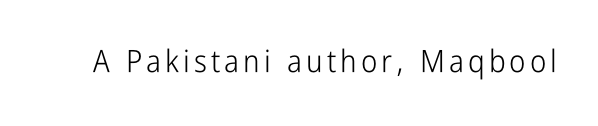
The image shows 31 px light, condensed sans-serif type, upright; set not underlined; low stroke contrast and a medium x-height.
